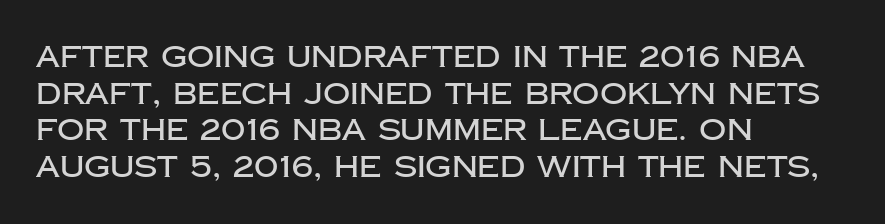
{"serif": "no", "italic": "no", "width": "normal", "stroke_contrast": "low", "x_height": "large", "monospaced": "no", "underline": "no", "align": "left", "line_spacing_ratio": 1.22, "letter_spacing": "normal", "letter_spacing_em": 0.0, "glyph_px": 30}
